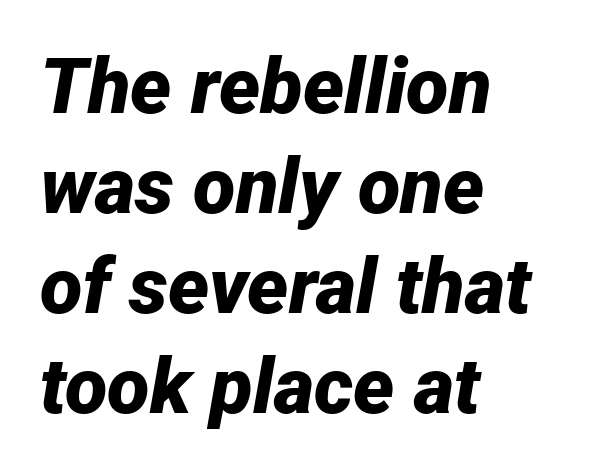
One-word summary of the alignment: left. The strokes are fattened all the way to bold. Posture: slanted. Notice how descenders clear the ascenders below comfortably — that's standard leading.
